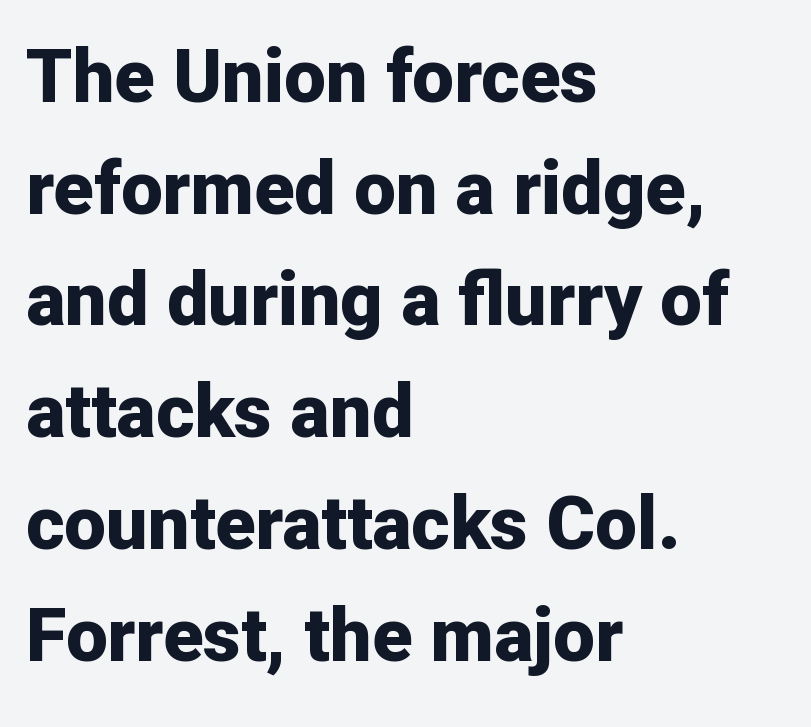
The image shows 74 px bold sans-serif type, upright; set left-aligned, normal line spacing (1.51x), normal letter spacing, not underlined; low stroke contrast and a medium x-height.
